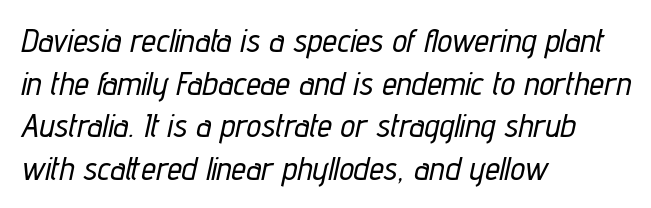
Q: Is the text italic (slanted)? A: Yes, it leans right by about 12 degrees.
Q: Is the text underlined? A: No.
Q: How is the paragraph aligned? A: Left-aligned.
Q: Is the spacing between letters normal or unusually wide? A: Normal.
Q: Is the spacing between lines tight, normal or loose? A: Normal.
Q: Width (condensed, normal, or wide)? A: Condensed.
Q: Stroke contrast? A: Low.
Q: x-height? A: Medium.
Q: Monospaced? A: No.
